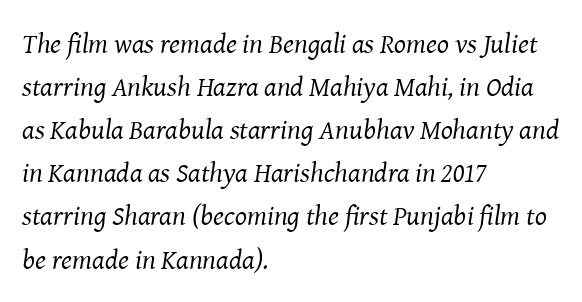
The space directly below the letters is spotless. If you drew a ruler down the left edge, every line would touch it. These lines are rendered in a variable-pitch font. Summary of weight: not heavy and not bold.
